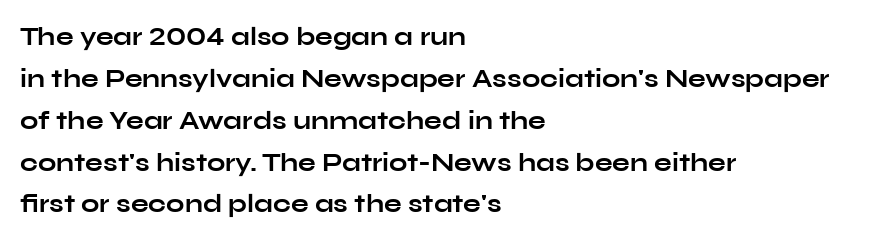
{"italic": "no", "bold": "yes", "underline": "no", "align": "left", "line_spacing": "normal", "line_spacing_ratio": 1.61, "letter_spacing": "normal", "letter_spacing_em": 0.0, "glyph_px": 26}
